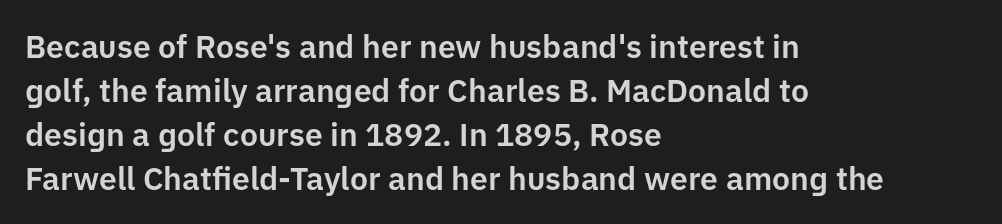
Q: Is the text italic (slanted)? A: No, it is upright.
Q: Is the typeface a serif or a sans-serif typeface? A: Sans-serif.
Q: Is the text underlined? A: No.
Q: How is the paragraph aligned? A: Left-aligned.
Q: Is the spacing between letters normal or unusually wide? A: Normal.
Q: Is the spacing between lines tight, normal or loose? A: Normal.
Q: Width (condensed, normal, or wide)? A: Normal.
Q: Stroke contrast? A: Low.
Q: x-height? A: Medium.
Q: Monospaced? A: No.
